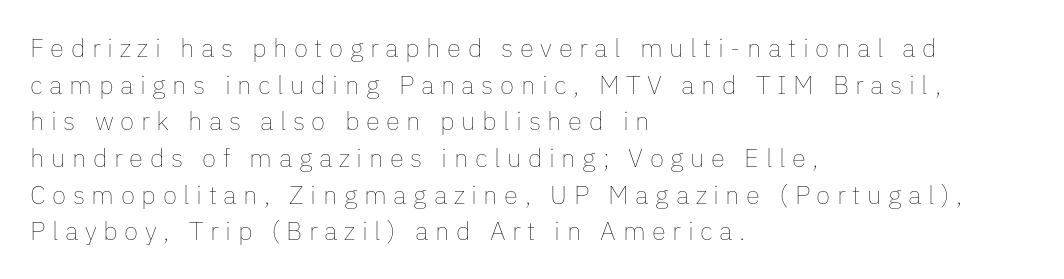
Q: Is the text bold? A: No.
Q: Is the text italic (slanted)? A: No, it is upright.
Q: Is the text underlined? A: No.
Q: How is the paragraph aligned? A: Left-aligned.
Q: Is the spacing between letters normal or unusually wide? A: Unusually wide.
Q: Is the spacing between lines tight, normal or loose? A: Normal.
